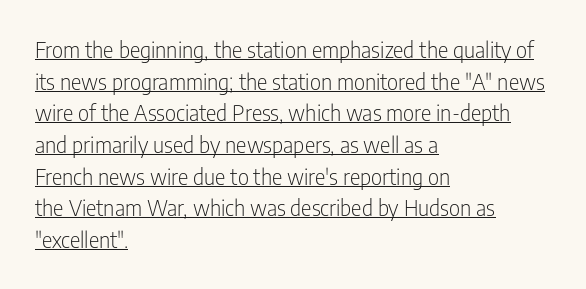
Q: Is the text bold? A: No.
Q: Is the text italic (slanted)? A: No, it is upright.
Q: Is the text underlined? A: Yes.
Q: How is the paragraph aligned? A: Left-aligned.
Q: Is the spacing between letters normal or unusually wide? A: Normal.
Q: Is the spacing between lines tight, normal or loose? A: Normal.
